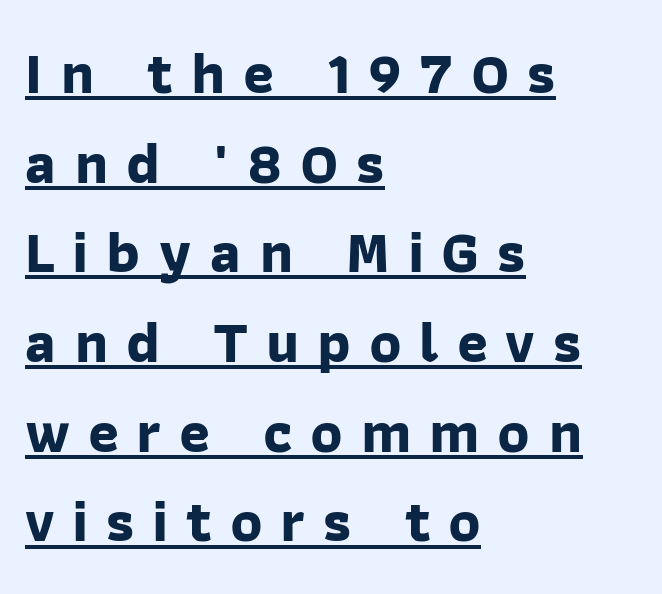
Q: Is the text bold? A: Yes.
Q: Is the typeface a serif or a sans-serif typeface? A: Sans-serif.
Q: Is the text underlined? A: Yes.
Q: How is the paragraph aligned? A: Left-aligned.
Q: Is the spacing between letters normal or unusually wide? A: Unusually wide.
Q: Is the spacing between lines tight, normal or loose? A: Normal.
Q: Width (condensed, normal, or wide)? A: Normal.
Q: Stroke contrast? A: Low.
Q: x-height? A: Medium.
Q: Monospaced? A: No.
